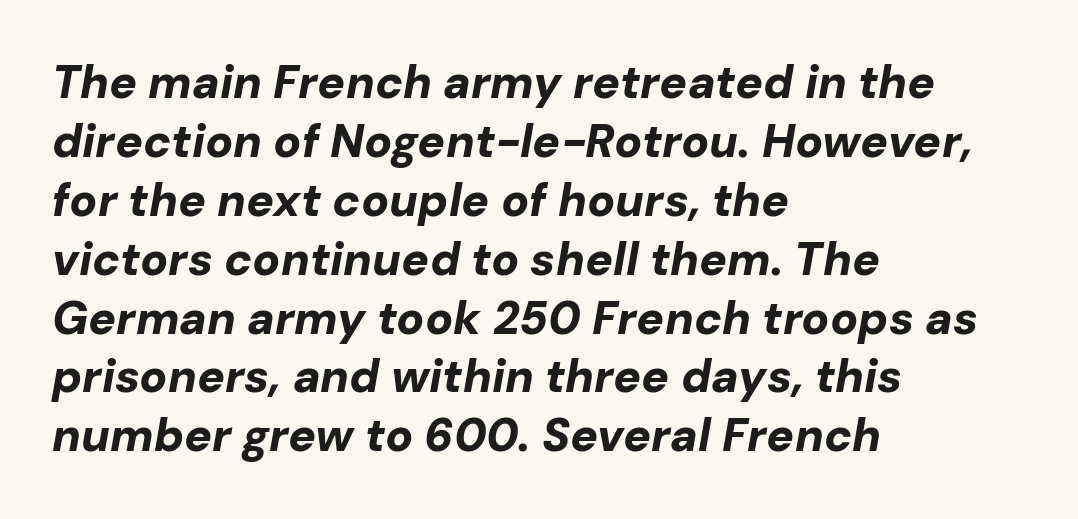
Q: Is the text bold? A: Yes.
Q: Is the text italic (slanted)? A: Yes, it leans right by about 10 degrees.
Q: Is the text underlined? A: No.
Q: How is the paragraph aligned? A: Left-aligned.
Q: Is the spacing between letters normal or unusually wide? A: Normal.
Q: Is the spacing between lines tight, normal or loose? A: Normal.
Q: Width (condensed, normal, or wide)? A: Normal.
Q: Stroke contrast? A: Low.
Q: x-height? A: Medium.
Q: Monospaced? A: No.
